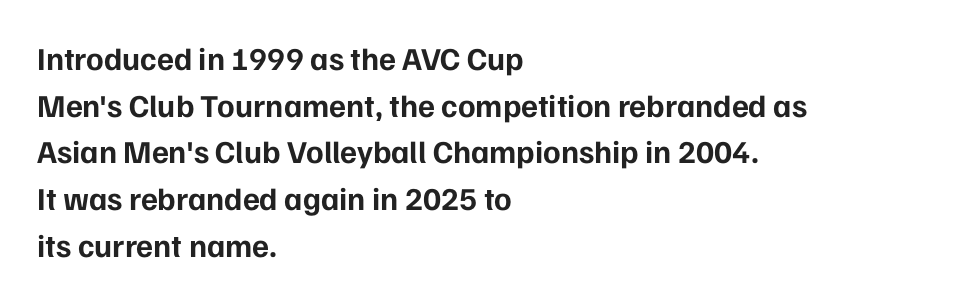
{"serif": "no", "italic": "no", "bold": "yes", "weight": "bold", "width": "normal", "stroke_contrast": "low", "x_height": "medium", "monospaced": "no", "underline": "no", "align": "left", "line_spacing": "normal", "line_spacing_ratio": 1.46, "letter_spacing": "normal", "letter_spacing_em": 0.0, "glyph_px": 32}
